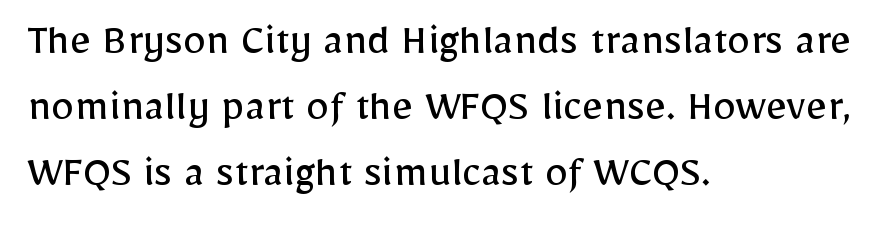
Glance below the letters and you will spot only blank space. Stroke mass is kept to a normal reading level or below. Proportional: the letters do not fall into vertical columns. The lines in this sample share a left origin and differ only in where they stop. Notice how the stems are strictly vertical — no italics here. This is sans-serif lettering, the kind often seen on screens and signage.
